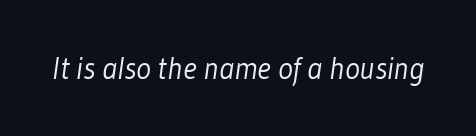
Q: Is the text bold? A: No.
Q: Is the typeface a serif or a sans-serif typeface? A: Sans-serif.
Q: Is the text underlined? A: No.
Q: Is the spacing between letters normal or unusually wide? A: Normal.
Q: Width (condensed, normal, or wide)? A: Condensed.
Q: Stroke contrast? A: Low.
Q: x-height? A: Medium.
Q: Monospaced? A: No.
